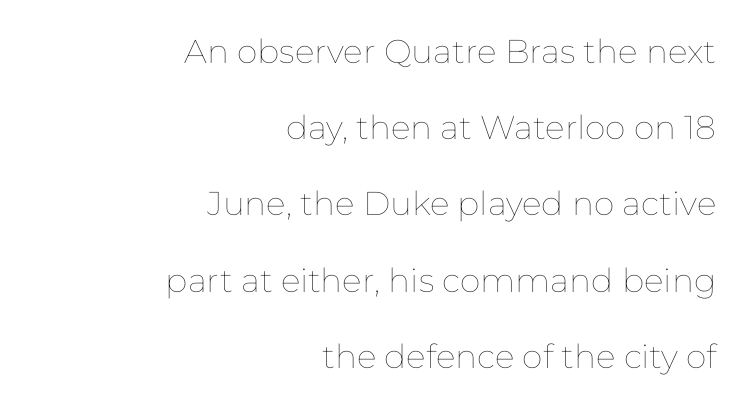
{"italic": "no", "bold": "no", "weight": "thin", "width": "normal", "stroke_contrast": "low", "x_height": "medium", "monospaced": "no", "underline": "no", "align": "right", "line_spacing": "loose", "line_spacing_ratio": 2.31, "letter_spacing": "normal", "letter_spacing_em": 0.0, "glyph_px": 33}
